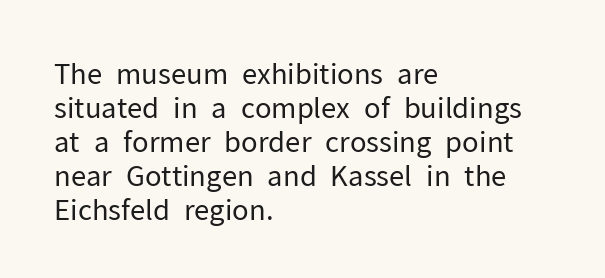
{"serif": "no", "italic": "no", "bold": "no", "weight": "regular", "width": "normal", "stroke_contrast": "low", "x_height": "medium", "monospaced": "no", "underline": "no", "align": "left", "line_spacing_ratio": 1.21, "letter_spacing": "normal", "letter_spacing_em": 0.0, "glyph_px": 28}
